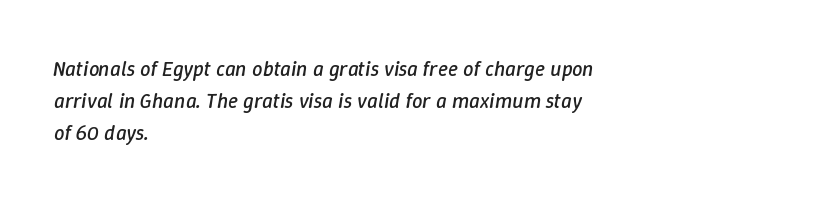
The image shows 21 px text type, italic (leaning right); set left-aligned, normal line spacing (1.53x), normal letter spacing, not underlined.
